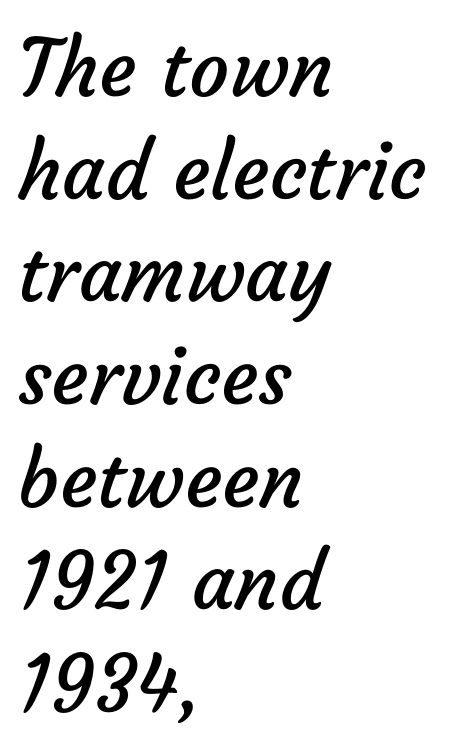
Q: Is the text bold? A: No.
Q: Is the typeface a serif or a sans-serif typeface? A: Sans-serif.
Q: Is the text underlined? A: No.
Q: How is the paragraph aligned? A: Left-aligned.
Q: Is the spacing between letters normal or unusually wide? A: Normal.
Q: Is the spacing between lines tight, normal or loose? A: Normal.
Q: Width (condensed, normal, or wide)? A: Normal.
Q: Stroke contrast? A: Low.
Q: x-height? A: Medium.
Q: Monospaced? A: No.
